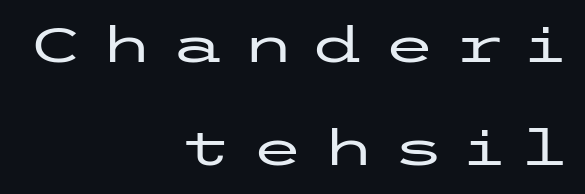
This rendering widens character spacing well past its baseline value. The text block is weighted toward the right margin, trailing off unevenly leftward. Nothing sits at the stroke ends, so this counts as sans-serif. Do the letters lean? They stand straight. A great deal of white space separates one row of letters from the next. Just letters on the line, the space beneath them empty.
